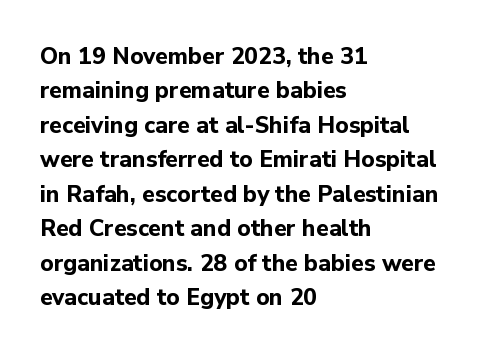
The image shows 23 px bold type, upright; set left-aligned, normal line spacing (1.5x), normal letter spacing, not underlined.
